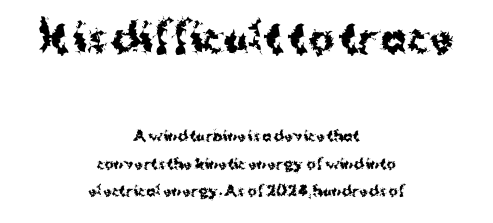
Q: Is the text bold? A: Yes.
Q: Is the text italic (slanted)? A: No, it is upright.
Q: Is the typeface a serif or a sans-serif typeface? A: Sans-serif.
Q: Is the text underlined? A: No.
Q: How is the paragraph aligned? A: Centered.
Q: Is the spacing between letters normal or unusually wide? A: Normal.
Q: Is the spacing between lines tight, normal or loose? A: Loose.
Q: Which block of text is set in a larger size, the first (top) or the second (bottom)? A: The first (top) one.
Q: Width (condensed, normal, or wide)? A: Normal.
Q: Stroke contrast? A: Medium.
Q: x-height? A: Medium.
Q: Monospaced? A: No.
